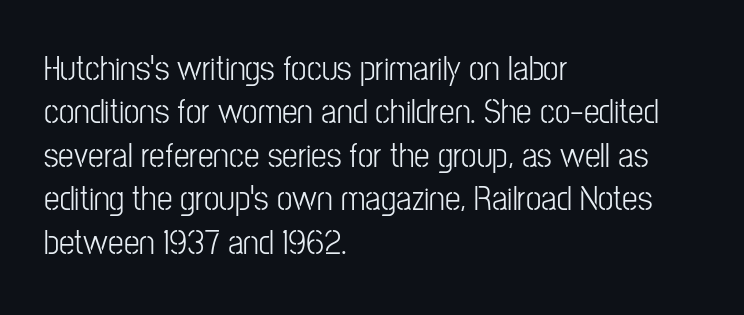
{"serif": "no", "italic": "no", "width": "condensed", "stroke_contrast": "low", "x_height": "medium", "monospaced": "no", "underline": "no", "align": "left", "line_spacing_ratio": 1.24, "letter_spacing": "normal", "letter_spacing_em": 0.0, "glyph_px": 35}
